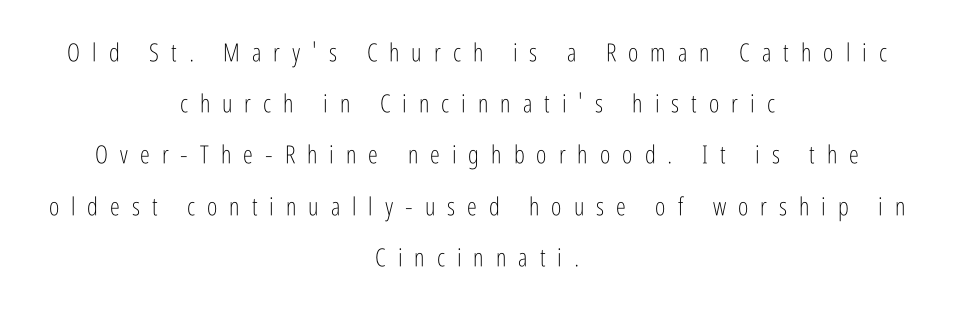
Q: Is the text bold? A: No.
Q: Is the text italic (slanted)? A: No, it is upright.
Q: Is the text underlined? A: No.
Q: How is the paragraph aligned? A: Centered.
Q: Is the spacing between letters normal or unusually wide? A: Unusually wide.
Q: Is the spacing between lines tight, normal or loose? A: Loose.
